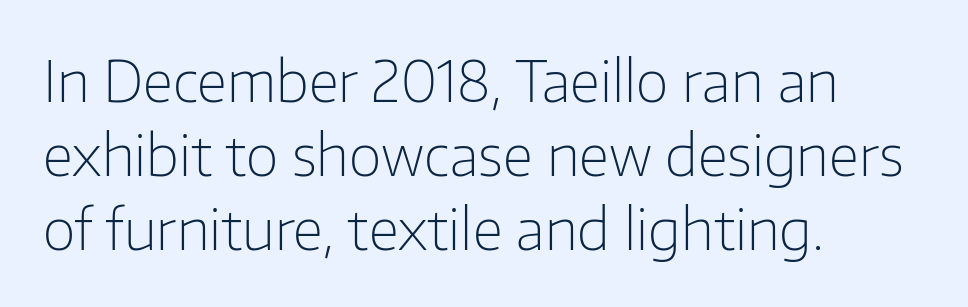
{"serif": "no", "italic": "no", "bold": "no", "weight": "light", "width": "normal", "stroke_contrast": "low", "x_height": "medium", "monospaced": "no", "underline": "no", "align": "left", "line_spacing": "normal", "line_spacing_ratio": 1.3, "letter_spacing": "normal", "letter_spacing_em": 0.0, "glyph_px": 57}
